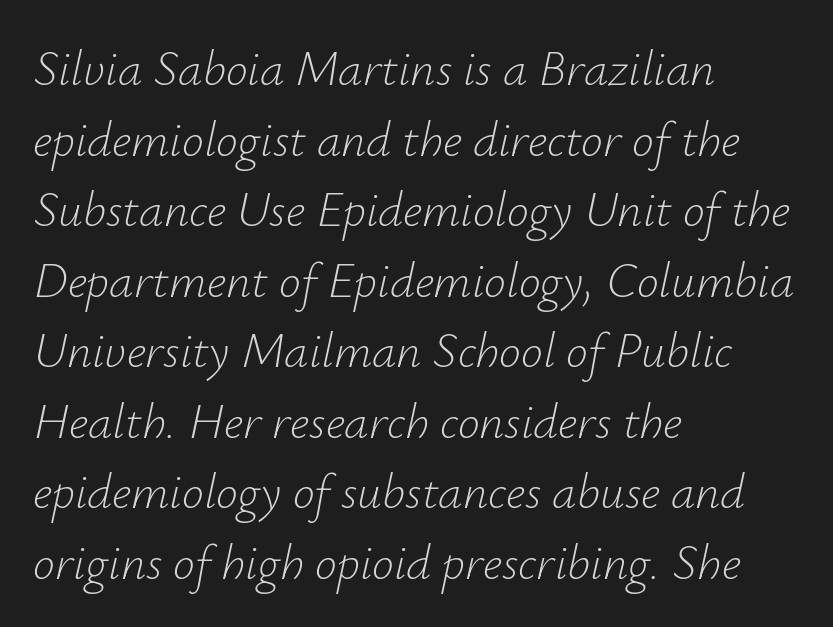
The image shows 49 px light type, italic (leaning right); set left-aligned, normal line spacing (1.44x), normal letter spacing, not underlined; low stroke contrast and a small x-height.
